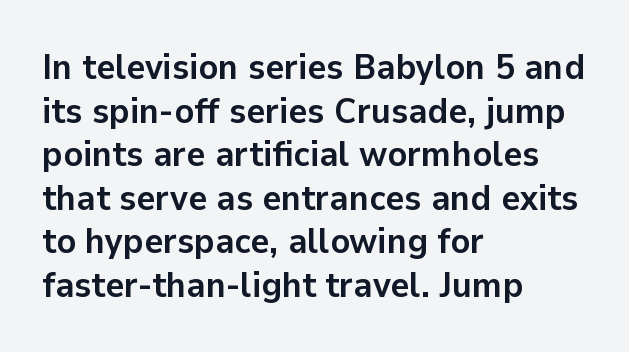
{"serif": "no", "italic": "no", "bold": "yes", "weight": "semibold", "width": "normal", "stroke_contrast": "low", "x_height": "medium", "monospaced": "no", "underline": "no", "align": "left", "line_spacing_ratio": 1.21, "letter_spacing": "normal", "letter_spacing_em": 0.0, "glyph_px": 36}
